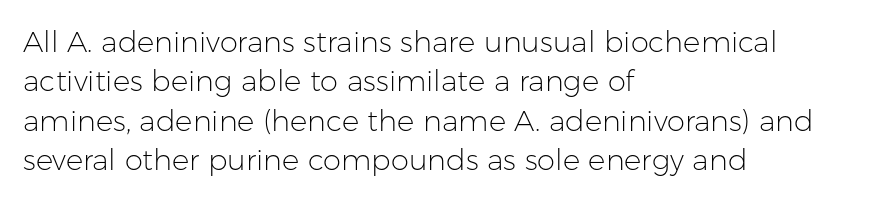
Q: Is the text bold? A: No.
Q: Is the text italic (slanted)? A: No, it is upright.
Q: Is the typeface a serif or a sans-serif typeface? A: Sans-serif.
Q: Is the text underlined? A: No.
Q: How is the paragraph aligned? A: Left-aligned.
Q: Is the spacing between letters normal or unusually wide? A: Normal.
Q: Is the spacing between lines tight, normal or loose? A: Normal.
Q: Width (condensed, normal, or wide)? A: Normal.
Q: Stroke contrast? A: Low.
Q: x-height? A: Medium.
Q: Monospaced? A: No.
